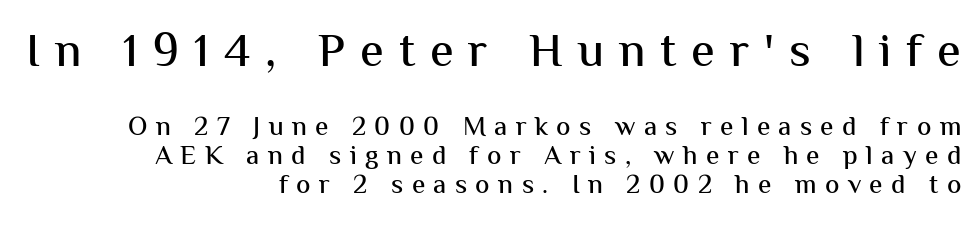
The image shows 48 px sans-serif type, upright; set right-aligned, tight line spacing (1.07x), unusually wide letter spacing (+0.31 em), not underlined; the first (top) block is 1.78x larger; medium stroke contrast and a medium x-height.
